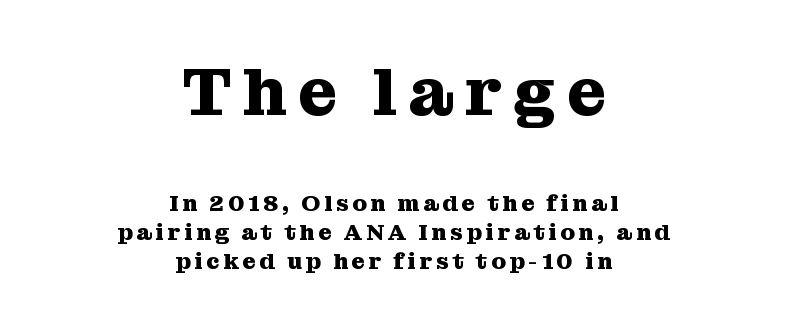
The image shows 68 px heavy serif type, upright; set centered, normal line spacing (1.26x), not underlined; the first (top) block is 2.96x larger; medium stroke contrast and a medium x-height.
